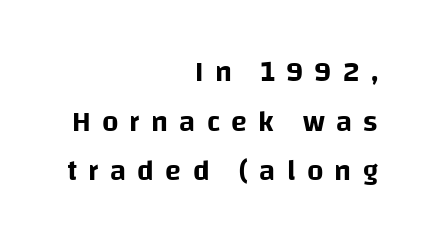
The image shows 29 px sans-serif type, upright; set right-aligned, line spacing 1.71x, unusually wide letter spacing (+0.39 em), not underlined; low stroke contrast and a large x-height.
